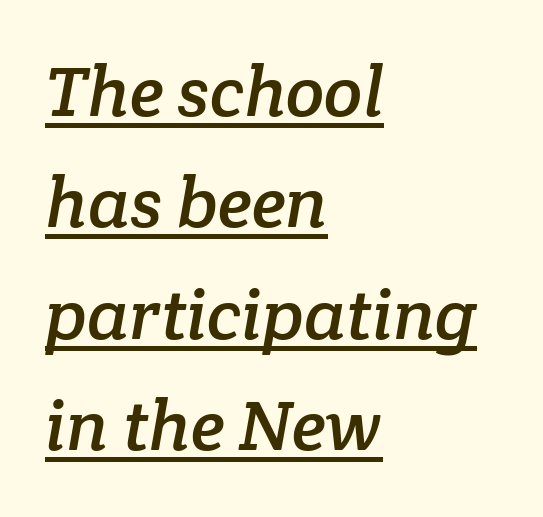
{"serif": "yes", "width": "normal", "stroke_contrast": "low", "x_height": "medium", "monospaced": "no", "underline": "yes", "align": "left", "line_spacing": "normal", "line_spacing_ratio": 1.57, "letter_spacing": "normal", "letter_spacing_em": 0.0, "glyph_px": 71}
